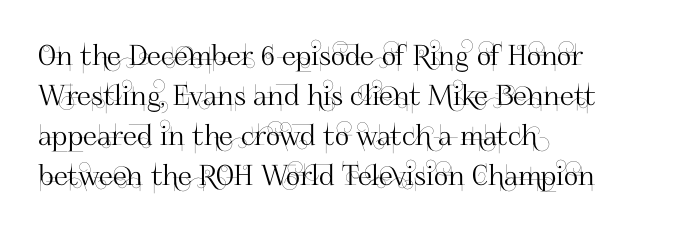
{"serif": "no", "italic": "no", "width": "normal", "stroke_contrast": "high", "x_height": "small", "monospaced": "no", "underline": "no", "align": "left", "line_spacing": "normal", "line_spacing_ratio": 1.43, "letter_spacing": "normal", "letter_spacing_em": 0.0, "glyph_px": 28}
